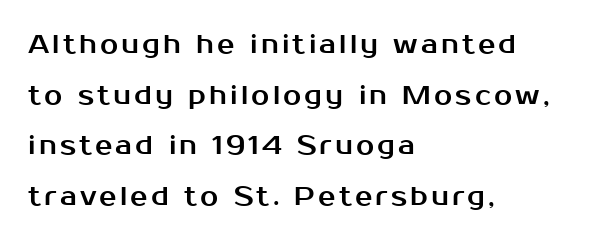
{"italic": "no", "underline": "no", "align": "left", "line_spacing": "loose", "line_spacing_ratio": 1.95, "glyph_px": 26}
